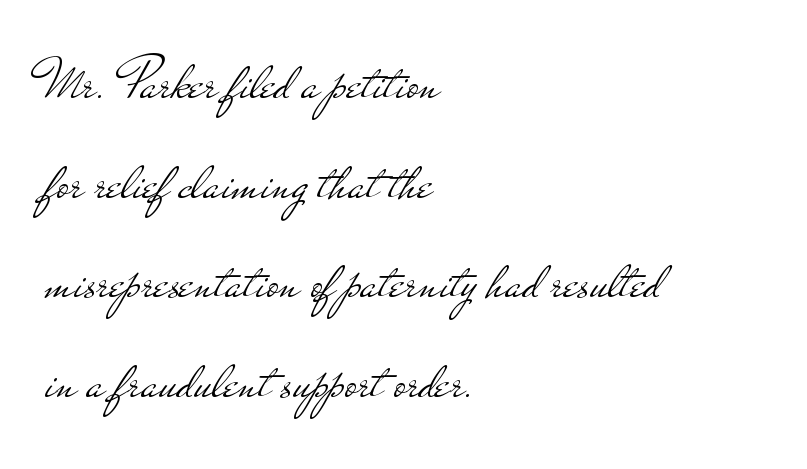
{"serif": "no", "bold": "no", "weight": "light", "width": "wide", "stroke_contrast": "low", "x_height": "small", "monospaced": "no", "underline": "no", "align": "left", "line_spacing": "normal", "line_spacing_ratio": 1.69, "letter_spacing": "normal", "letter_spacing_em": 0.0, "glyph_px": 59}
